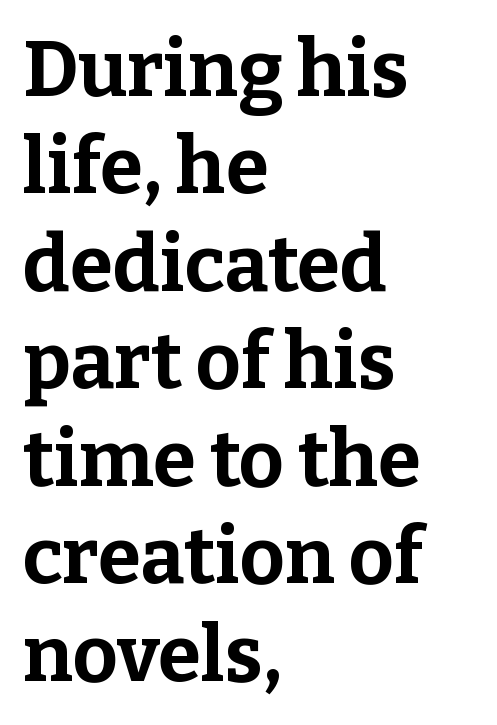
Q: Is the text bold? A: Yes.
Q: Is the text italic (slanted)? A: No, it is upright.
Q: Is the typeface a serif or a sans-serif typeface? A: Serif.
Q: Is the text underlined? A: No.
Q: How is the paragraph aligned? A: Left-aligned.
Q: Is the spacing between letters normal or unusually wide? A: Normal.
Q: Is the spacing between lines tight, normal or loose? A: Normal.
Q: Width (condensed, normal, or wide)? A: Normal.
Q: Stroke contrast? A: Low.
Q: x-height? A: Medium.
Q: Monospaced? A: No.
